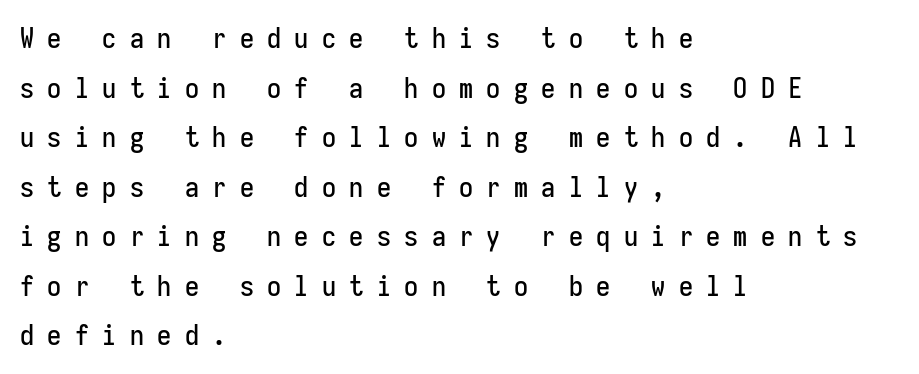
Q: Is the text italic (slanted)? A: No, it is upright.
Q: Is the typeface a serif or a sans-serif typeface? A: Sans-serif.
Q: Is the text underlined? A: No.
Q: How is the paragraph aligned? A: Left-aligned.
Q: Is the spacing between letters normal or unusually wide? A: Unusually wide.
Q: Width (condensed, normal, or wide)? A: Condensed.
Q: Stroke contrast? A: Low.
Q: x-height? A: Medium.
Q: Monospaced? A: Yes.
